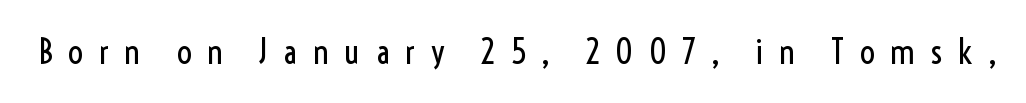
A clean baseline with only descenders dipping below it. Nope, no serifs anywhere on these letters. Note the varied advance widths — an 'i' is clearly narrower than an 'm'. The tracking jumps out immediately: characters are airy and widely separated. The face looks like a standard text weight, possibly lighter. This is roman type, the default non-slanted kind.
